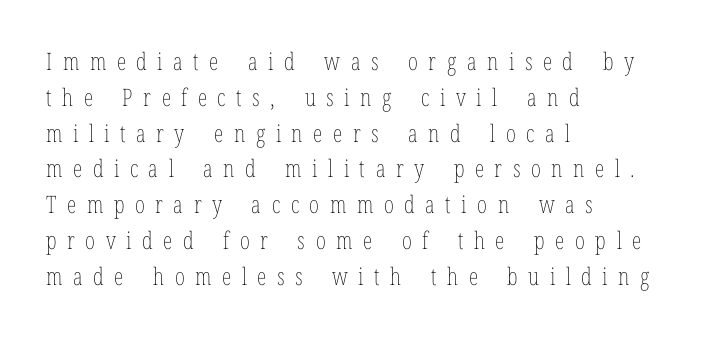
{"italic": "no", "bold": "no", "underline": "no", "align": "left", "line_spacing": "normal", "line_spacing_ratio": 1.49, "letter_spacing": "wide", "letter_spacing_em": 0.44, "glyph_px": 24}
